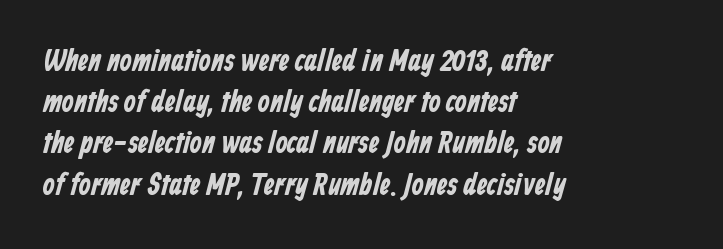
The text block is weighted toward the left margin, trailing off unevenly rightward. The characters display no serif detailing; their extremities are plain. A typesetter would call this proportional, since set widths differ per character. The space between consecutive lines is moderate. The area under the type is left untouched. Compared with an ordinary text face, these strokes are far heavier — a full bold.
